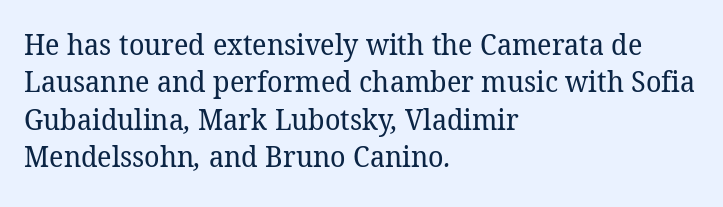
The letters carry serifs — small finishing strokes at the ends of their stems. Casual observation: everything's shoved over to the left. Descenders hang freely into open space. Think of a printed novel: that variable character pitch is what you see here. Is the type heavy? It reads as light-to-regular instead.
